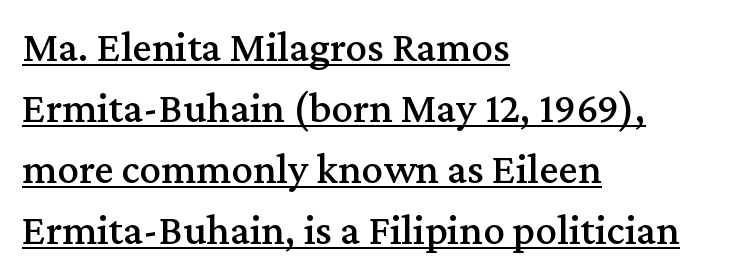
Q: Is the text italic (slanted)? A: No, it is upright.
Q: Is the typeface a serif or a sans-serif typeface? A: Serif.
Q: Is the text underlined? A: Yes.
Q: How is the paragraph aligned? A: Left-aligned.
Q: Is the spacing between letters normal or unusually wide? A: Normal.
Q: Is the spacing between lines tight, normal or loose? A: Normal.
Q: Width (condensed, normal, or wide)? A: Normal.
Q: Stroke contrast? A: Medium.
Q: x-height? A: Medium.
Q: Monospaced? A: No.
